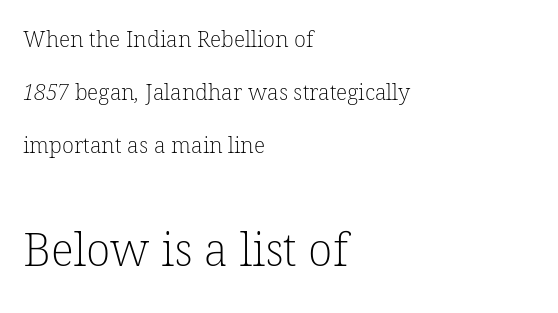
{"serif": "yes", "bold": "no", "weight": "light", "width": "normal", "stroke_contrast": "low", "x_height": "medium", "monospaced": "no", "underline": "no", "align": "left", "line_spacing": "loose", "line_spacing_ratio": 2.4, "letter_spacing": "normal", "letter_spacing_em": 0.0, "larger_block": "second", "size_ratio": 2.05, "glyph_px": 45}
